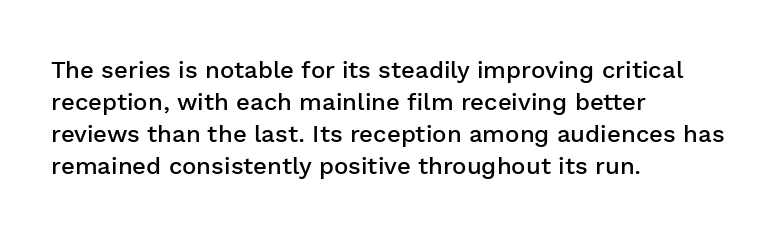
Q: Is the text bold? A: Semi-bold.
Q: Is the text italic (slanted)? A: No, it is upright.
Q: Is the text underlined? A: No.
Q: How is the paragraph aligned? A: Left-aligned.
Q: Is the spacing between letters normal or unusually wide? A: Normal.
Q: Is the spacing between lines tight, normal or loose? A: Normal.
